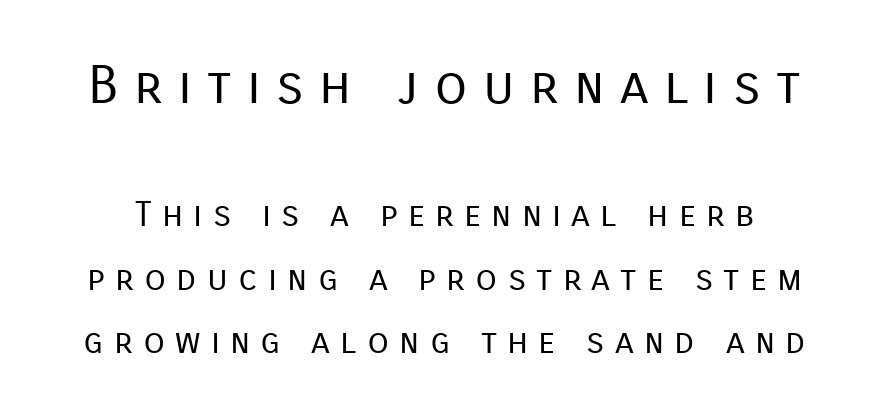
Q: Is the text bold? A: No.
Q: Is the text italic (slanted)? A: No, it is upright.
Q: Is the typeface a serif or a sans-serif typeface? A: Sans-serif.
Q: Is the text underlined? A: No.
Q: Is the spacing between letters normal or unusually wide? A: Unusually wide.
Q: Which block of text is set in a larger size, the first (top) or the second (bottom)? A: The first (top) one.
Q: Width (condensed, normal, or wide)? A: Normal.
Q: Stroke contrast? A: Low.
Q: x-height? A: Medium.
Q: Monospaced? A: No.
